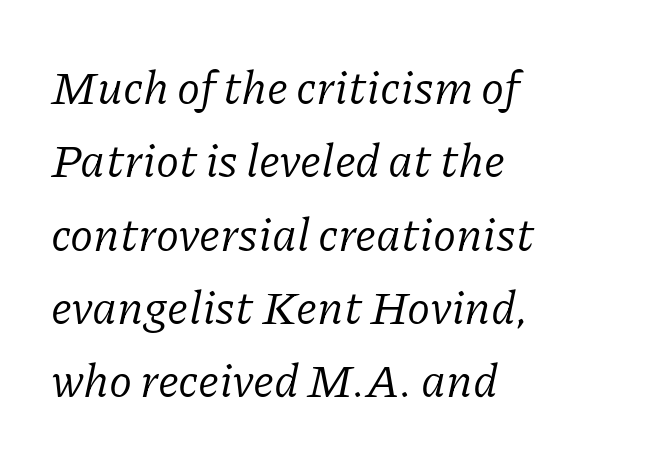
The image shows 47 px regular-weight serif type, italic (leaning right); set left-aligned, normal line spacing (1.56x), normal letter spacing, not underlined; low stroke contrast and a medium x-height.
